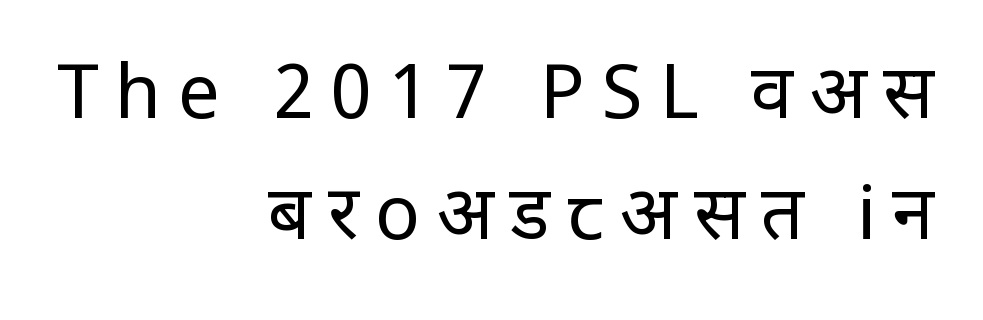
Q: Is the text bold? A: No.
Q: Is the text italic (slanted)? A: No, it is upright.
Q: Is the typeface a serif or a sans-serif typeface? A: Sans-serif.
Q: Is the text underlined? A: No.
Q: How is the paragraph aligned? A: Right-aligned.
Q: Is the spacing between letters normal or unusually wide? A: Unusually wide.
Q: Is the spacing between lines tight, normal or loose? A: Normal.
Q: Width (condensed, normal, or wide)? A: Condensed.
Q: Stroke contrast? A: Low.
Q: x-height? A: Large.
Q: Monospaced? A: No.
